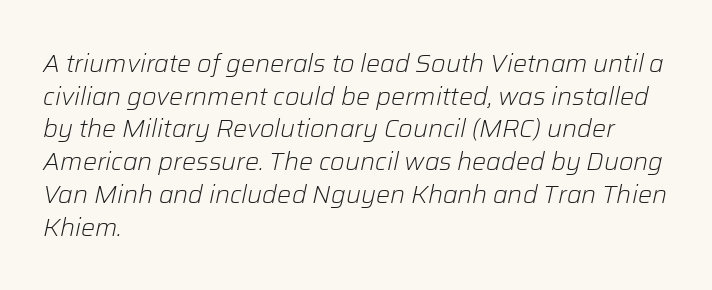
Q: Is the text bold? A: No.
Q: Is the text italic (slanted)? A: Yes, it leans right by about 12 degrees.
Q: Is the text underlined? A: No.
Q: How is the paragraph aligned? A: Left-aligned.
Q: Is the spacing between letters normal or unusually wide? A: Normal.
Q: Is the spacing between lines tight, normal or loose? A: Normal.
